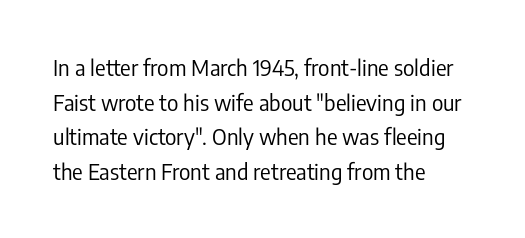
Q: Is the text bold? A: No.
Q: Is the text italic (slanted)? A: No, it is upright.
Q: Is the text underlined? A: No.
Q: How is the paragraph aligned? A: Left-aligned.
Q: Is the spacing between letters normal or unusually wide? A: Normal.
Q: Is the spacing between lines tight, normal or loose? A: Normal.
